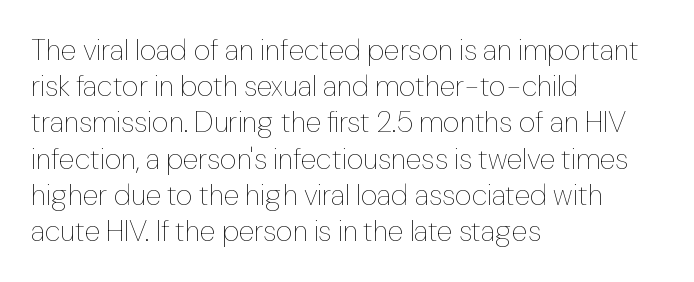
{"italic": "no", "bold": "no", "weight": "thin", "width": "normal", "stroke_contrast": "low", "x_height": "medium", "monospaced": "no", "underline": "no", "align": "left", "line_spacing": "normal", "line_spacing_ratio": 1.25, "letter_spacing": "normal", "letter_spacing_em": 0.0, "glyph_px": 29}
